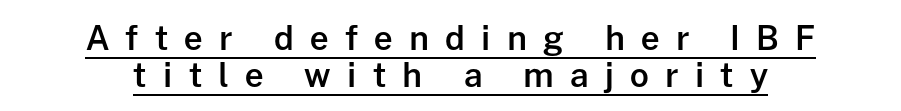
The image shows 33 px semibold sans-serif type, upright; set centered, tight line spacing (1.11x), unusually wide letter spacing (+0.49 em), underlined; low stroke contrast and a medium x-height.
